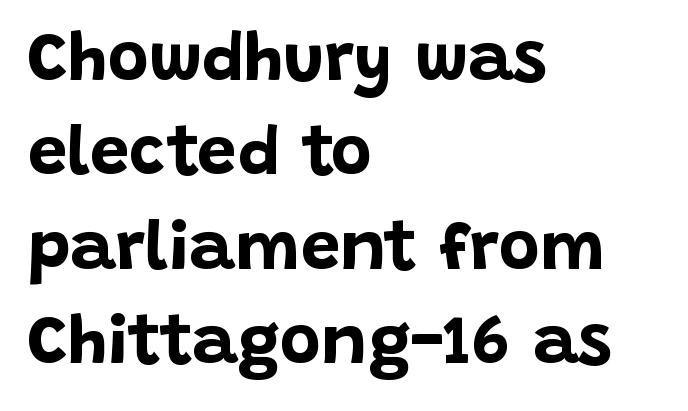
{"serif": "no", "italic": "no", "bold": "yes", "weight": "bold", "width": "normal", "stroke_contrast": "low", "x_height": "large", "monospaced": "no", "underline": "no", "align": "left", "line_spacing": "normal", "line_spacing_ratio": 1.35, "letter_spacing": "normal", "letter_spacing_em": 0.0, "glyph_px": 70}
